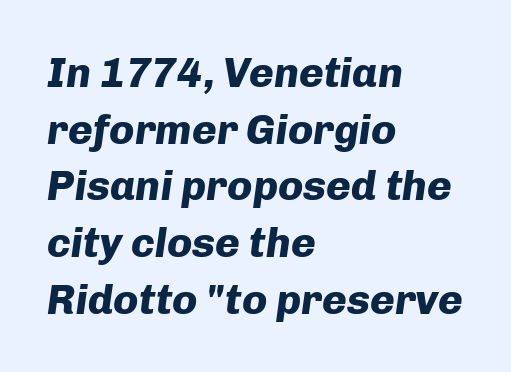
{"italic": "yes", "lean": "right", "slant_degrees": 8, "bold": "yes", "weight": "heavy", "width": "normal", "stroke_contrast": "low", "x_height": "medium", "monospaced": "no", "underline": "no", "align": "left", "line_spacing": "normal", "line_spacing_ratio": 1.35, "letter_spacing": "normal", "letter_spacing_em": 0.0, "glyph_px": 42}
